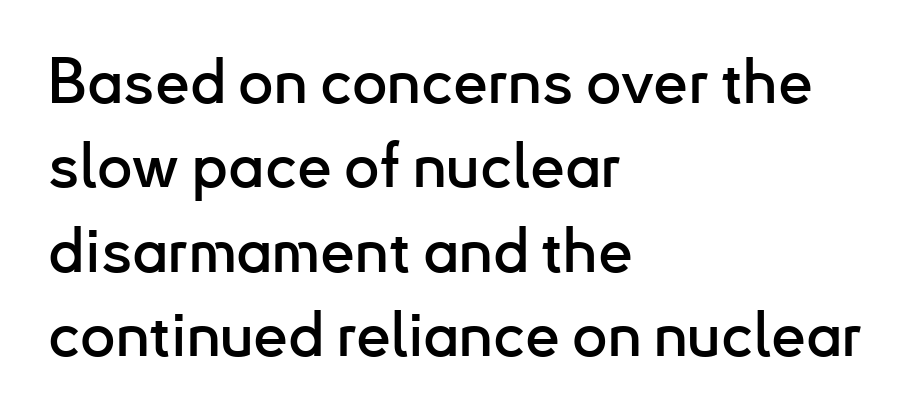
The image shows 62 px sans-serif type, upright; set left-aligned, normal line spacing (1.36x), normal letter spacing, not underlined; low stroke contrast and a small x-height.
